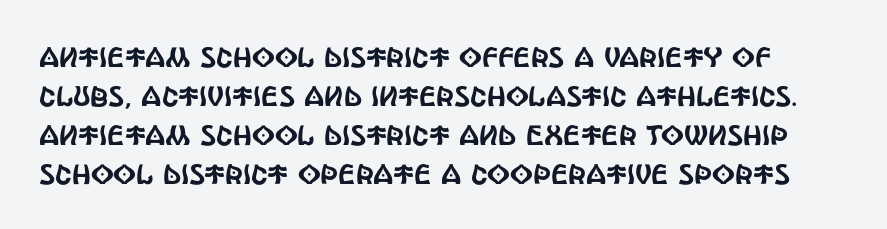
The image shows 28 px condensed sans-serif type, upright; set normal line spacing (1.39x), normal letter spacing, not underlined; a large x-height.
